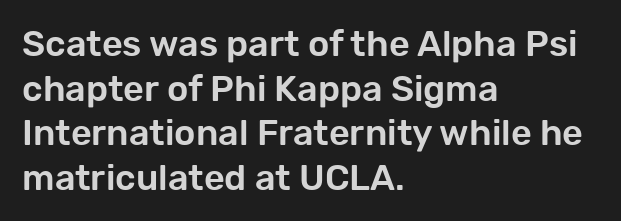
The rendering anchors every line to the left-hand side. You can tell it's not italic because the verticals are truly vertical. The zone under the glyphs is completely vacant. This sample uses plain, unmodified letter spacing.
